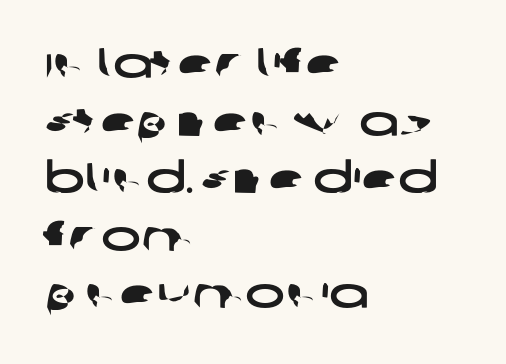
{"serif": "no", "width": "wide", "stroke_contrast": "low", "x_height": "large", "monospaced": "no", "underline": "no", "align": "left", "line_spacing": "normal", "line_spacing_ratio": 1.37, "letter_spacing": "normal", "letter_spacing_em": 0.0, "glyph_px": 42}
